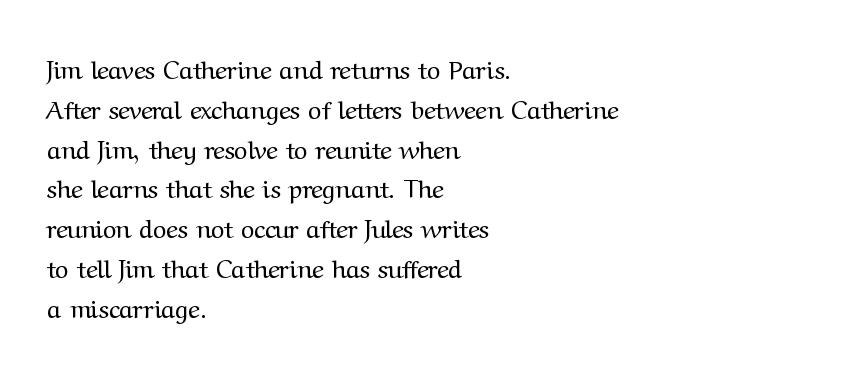
Q: Is the text bold? A: No.
Q: Is the text italic (slanted)? A: No, it is upright.
Q: Is the text underlined? A: No.
Q: How is the paragraph aligned? A: Left-aligned.
Q: Is the spacing between letters normal or unusually wide? A: Normal.
Q: Is the spacing between lines tight, normal or loose? A: Normal.
